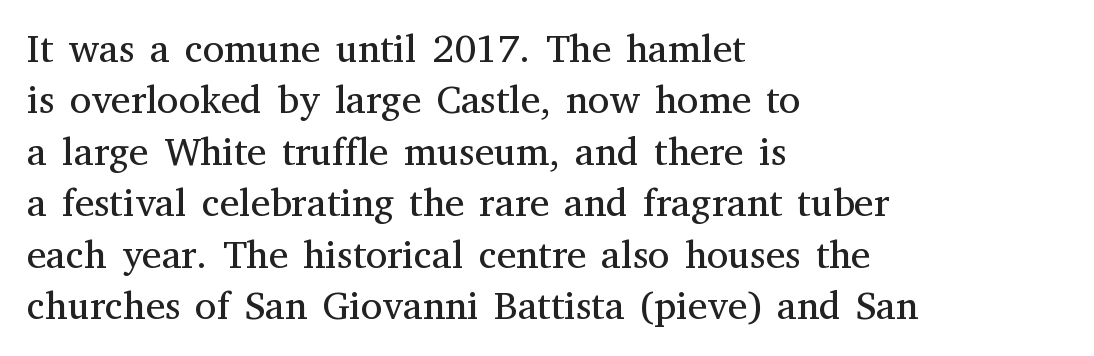
A classic flush-left, rag-right setting is used for this passage. You could not count columns in this text — the font is proportionally spaced. The glyphs in this specimen are seriffed. Vertical spacing — default. The font's upright variant was chosen for this text. This sample uses plain, unmodified letter spacing.
